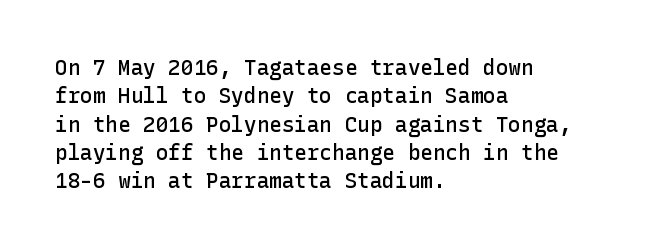
The image shows 21 px text type, upright; set left-aligned, normal line spacing (1.35x), normal letter spacing, not underlined.
